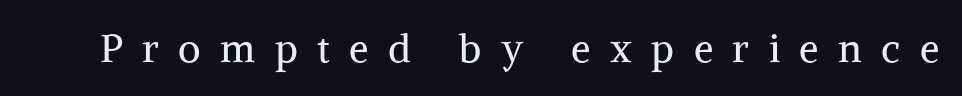
Q: Is the text bold? A: No.
Q: Is the text italic (slanted)? A: No, it is upright.
Q: Is the typeface a serif or a sans-serif typeface? A: Serif.
Q: Is the text underlined? A: No.
Q: Is the spacing between letters normal or unusually wide? A: Unusually wide.
Q: Width (condensed, normal, or wide)? A: Normal.
Q: Stroke contrast? A: Medium.
Q: x-height? A: Medium.
Q: Monospaced? A: No.
